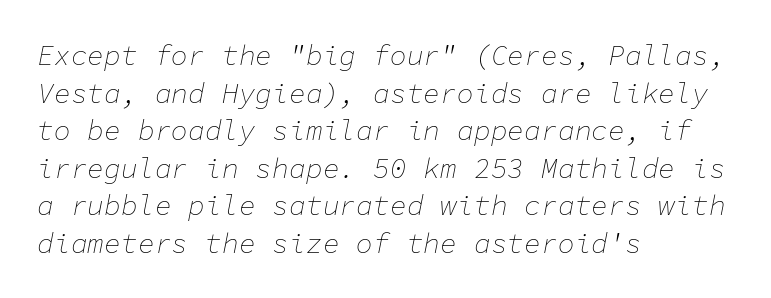
The image shows 28 px thin type, italic (leaning right), monospaced; set left-aligned, normal line spacing (1.34x), normal letter spacing, not underlined; low stroke contrast and a medium x-height.
